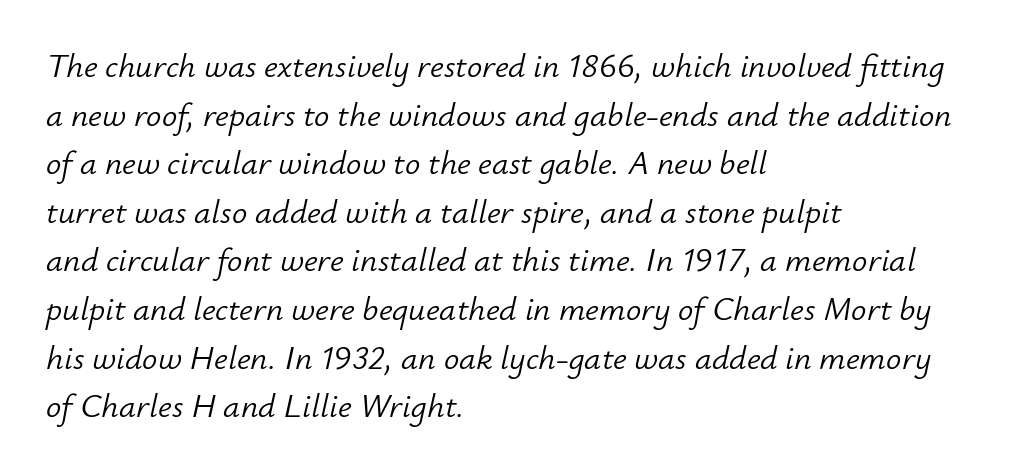
{"italic": "yes", "lean": "right", "slant_degrees": 12, "bold": "no", "weight": "light", "width": "normal", "stroke_contrast": "low", "x_height": "small", "monospaced": "no", "underline": "no", "align": "left", "line_spacing": "normal", "line_spacing_ratio": 1.43, "letter_spacing": "normal", "letter_spacing_em": 0.0, "glyph_px": 34}
